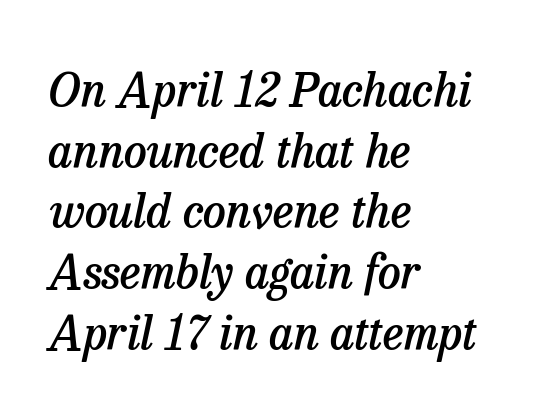
The image shows 46 px semibold serif type, italic (leaning right); set left-aligned, normal line spacing (1.32x), normal letter spacing, not underlined; low stroke contrast and a medium x-height.
